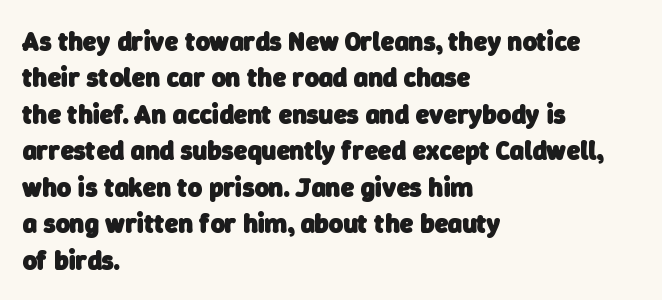
Q: Is the text bold? A: Yes.
Q: Is the text underlined? A: No.
Q: How is the paragraph aligned? A: Left-aligned.
Q: Is the spacing between letters normal or unusually wide? A: Normal.
Q: Is the spacing between lines tight, normal or loose? A: Normal.
